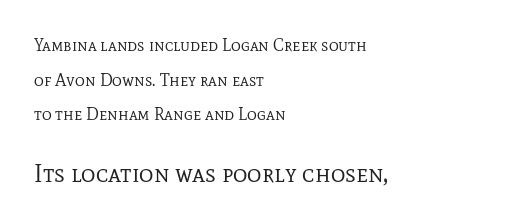
Layout note: lines flush left. The weight tops out at a normal text grade. Size contrast runs from small at the top to large at the bottom. The axis of the letterforms is exactly vertical. Caption: standard tracking, unaltered.
